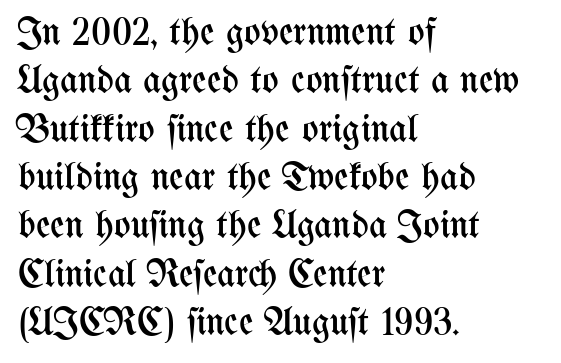
Designer's note — italics off, roman on. The setting favours the left margin, as ordinary paragraphs usually do. Compared with a typical body face, this is equally light or lighter still. This rendering leaves character spacing at its baseline value. Underlining? Definitely not there. These lines are rendered in a variable-pitch font.
